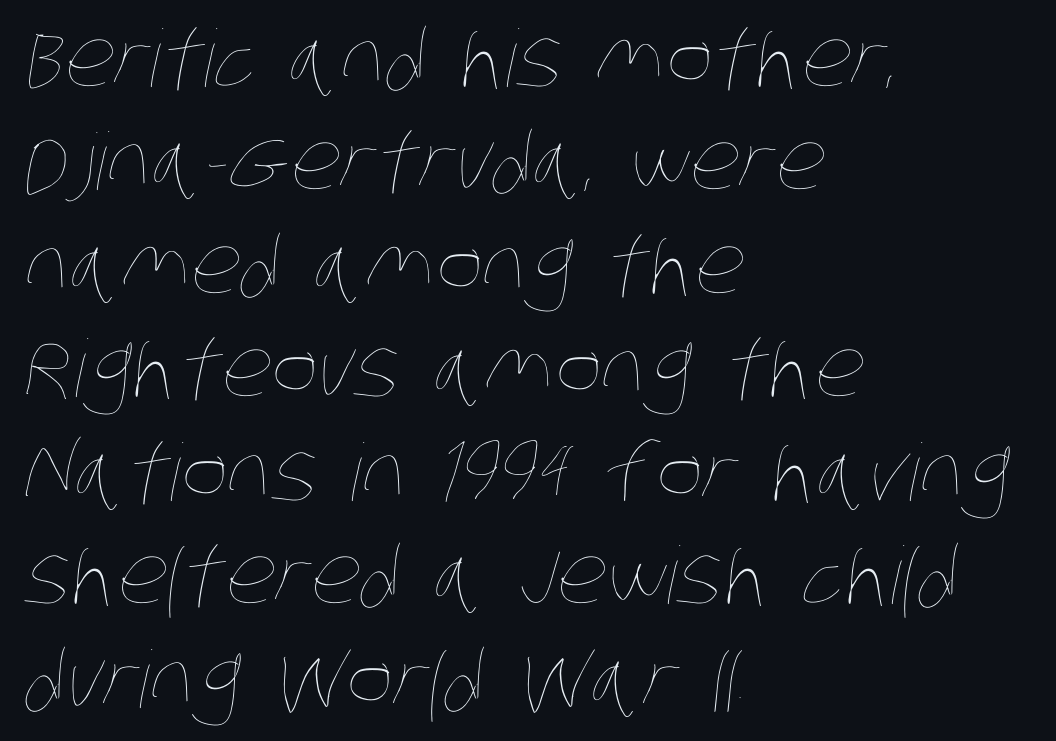
Q: Is the text bold? A: No.
Q: Is the text underlined? A: No.
Q: How is the paragraph aligned? A: Left-aligned.
Q: Is the spacing between letters normal or unusually wide? A: Normal.
Q: Is the spacing between lines tight, normal or loose? A: Normal.
Q: Width (condensed, normal, or wide)? A: Condensed.
Q: Stroke contrast? A: Low.
Q: x-height? A: Large.
Q: Monospaced? A: No.
